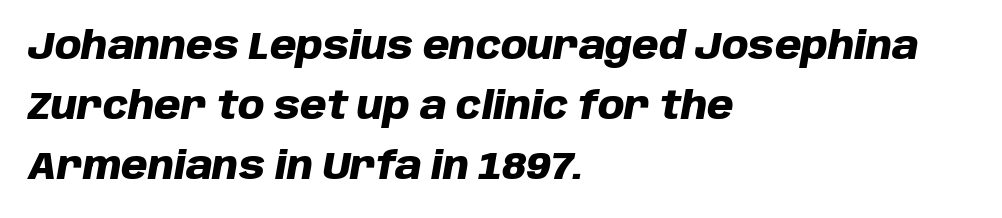
The image shows 38 px heavy type, italic (leaning right); set left-aligned, normal line spacing (1.58x), normal letter spacing, not underlined; low stroke contrast and a large x-height.
